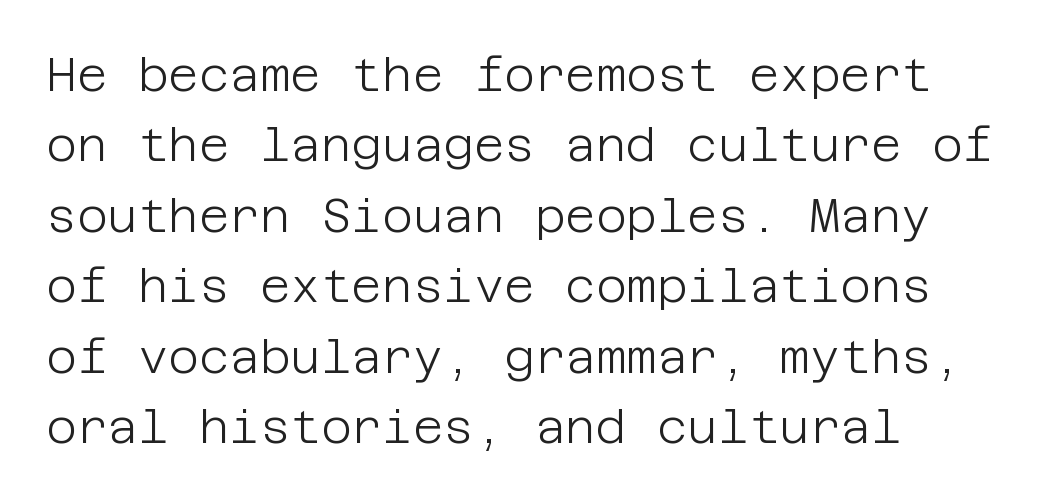
{"serif": "no", "italic": "no", "bold": "no", "weight": "light", "width": "normal", "stroke_contrast": "low", "x_height": "large", "underline": "no", "align": "left", "line_spacing": "normal", "line_spacing_ratio": 1.5, "letter_spacing": "normal", "letter_spacing_em": 0.0, "glyph_px": 47}
